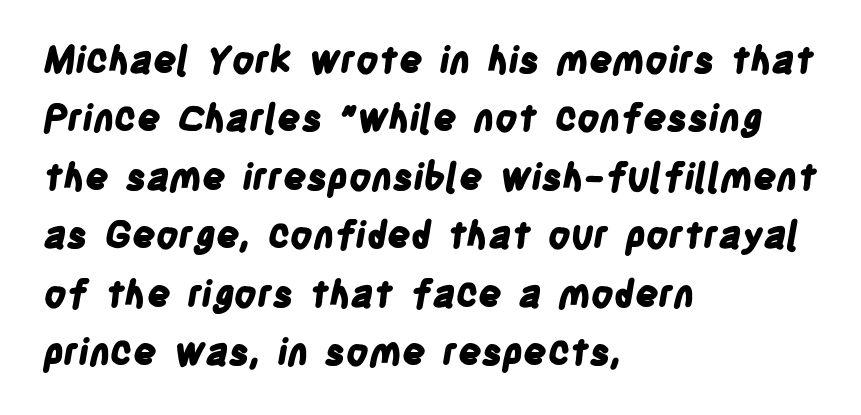
The image shows 37 px bold, condensed sans-serif type; set left-aligned, normal line spacing (1.58x), normal letter spacing, not underlined; low stroke contrast and a large x-height.
